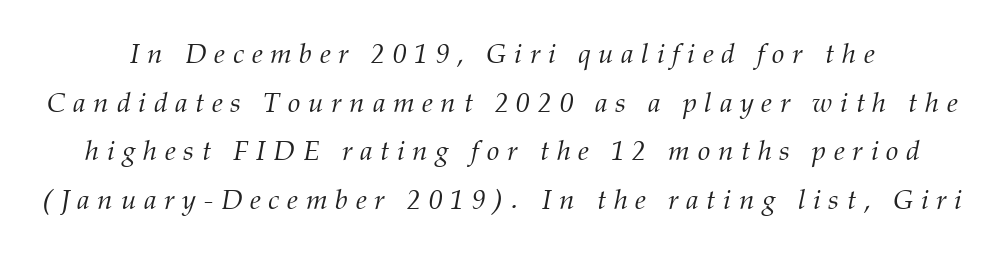
Q: Is the text bold? A: No.
Q: Is the text italic (slanted)? A: Yes, it leans right by about 12 degrees.
Q: Is the typeface a serif or a sans-serif typeface? A: Serif.
Q: Is the text underlined? A: No.
Q: Is the spacing between letters normal or unusually wide? A: Unusually wide.
Q: Width (condensed, normal, or wide)? A: Normal.
Q: Stroke contrast? A: Medium.
Q: x-height? A: Medium.
Q: Monospaced? A: No.
